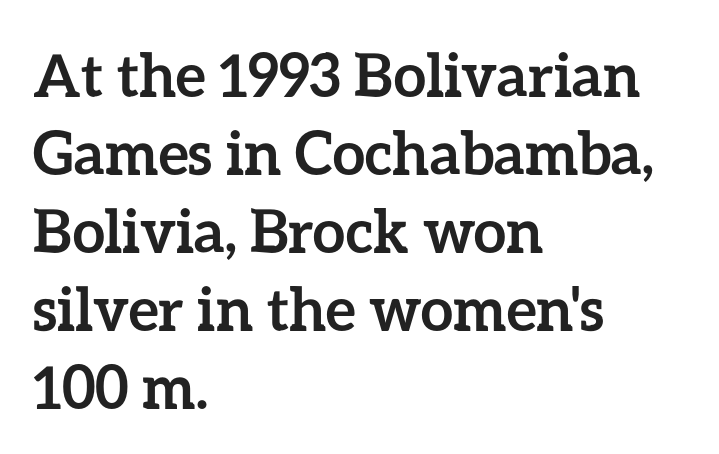
A bare baseline throughout the passage. You'd pick this weight for a headline — it's a proper bold. One-word summary of the alignment: left. Each new line begins a customary step beneath the previous one. Is the letter spacing exaggerated? No — it looks like the ordinary default. A typesetter would mark this as roman, not italic.
